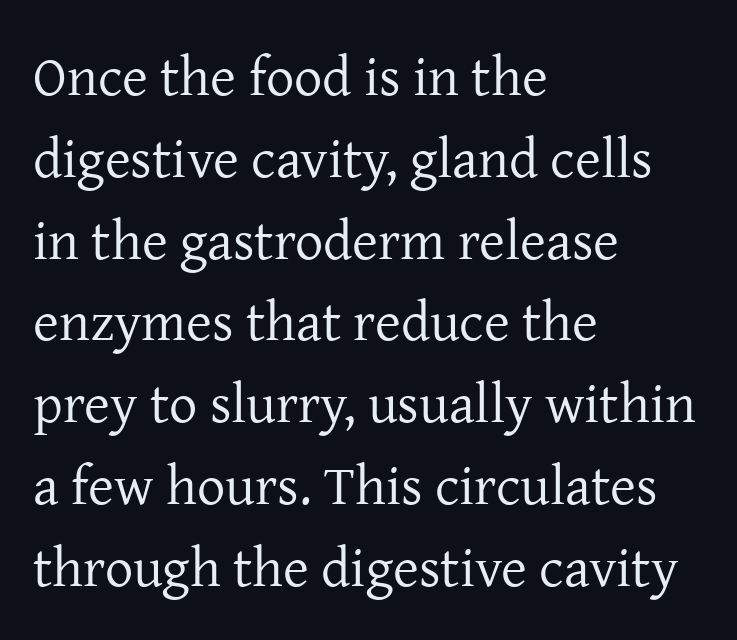
{"serif": "yes", "italic": "no", "bold": "no", "weight": "regular", "width": "normal", "stroke_contrast": "low", "x_height": "medium", "monospaced": "no", "underline": "no", "align": "left", "line_spacing": "normal", "line_spacing_ratio": 1.46, "letter_spacing": "normal", "letter_spacing_em": 0.0, "glyph_px": 56}
